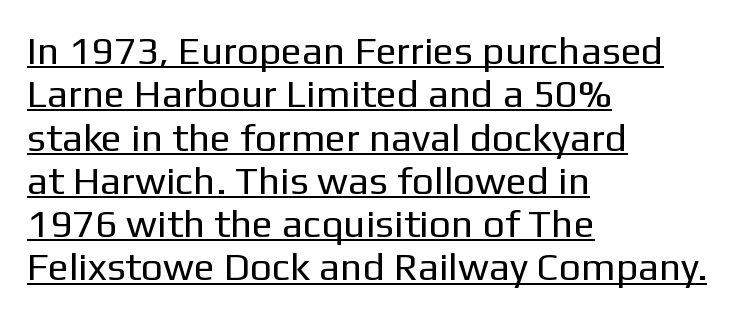
Q: Is the text bold? A: No.
Q: Is the text italic (slanted)? A: No, it is upright.
Q: Is the typeface a serif or a sans-serif typeface? A: Sans-serif.
Q: Is the text underlined? A: Yes.
Q: How is the paragraph aligned? A: Left-aligned.
Q: Is the spacing between letters normal or unusually wide? A: Normal.
Q: Is the spacing between lines tight, normal or loose? A: Tight.
Q: Width (condensed, normal, or wide)? A: Normal.
Q: Stroke contrast? A: Low.
Q: x-height? A: Medium.
Q: Monospaced? A: No.
